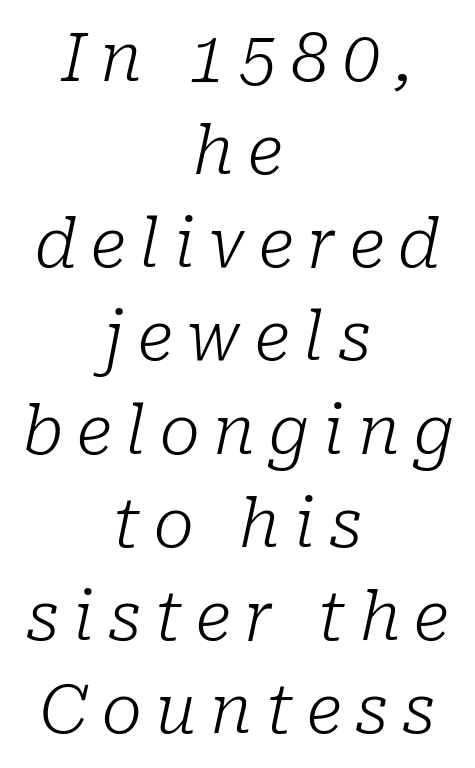
The image shows 67 px light serif type, italic (leaning right); set centered, normal line spacing (1.39x), unusually wide letter spacing (+0.21 em), not underlined; low stroke contrast and a medium x-height.
